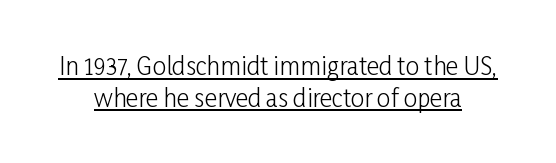
{"italic": "no", "bold": "no", "underline": "yes", "line_spacing": "normal", "line_spacing_ratio": 1.32, "letter_spacing": "normal", "letter_spacing_em": 0.0, "glyph_px": 24}
